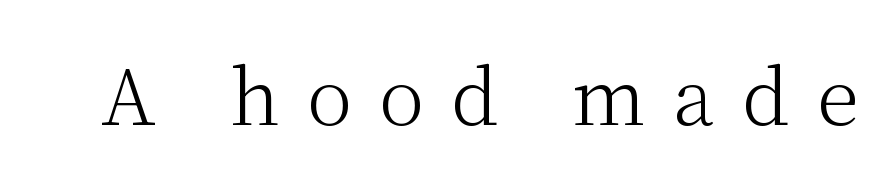
{"serif": "yes", "italic": "no", "bold": "no", "weight": "light", "width": "normal", "stroke_contrast": "medium", "x_height": "medium", "monospaced": "no", "underline": "no", "letter_spacing": "wide", "letter_spacing_em": 0.35, "glyph_px": 77}
